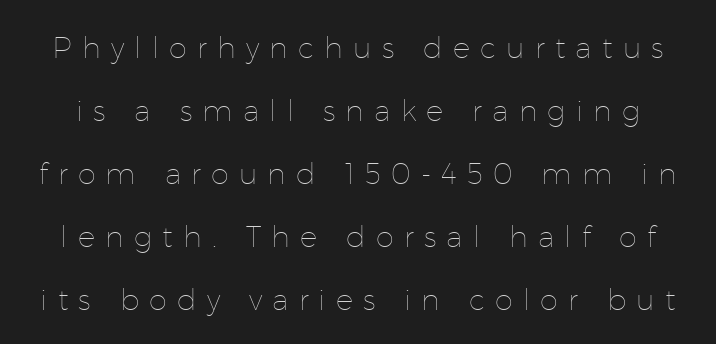
{"italic": "no", "bold": "no", "weight": "thin", "width": "normal", "stroke_contrast": "low", "x_height": "medium", "monospaced": "no", "underline": "no", "line_spacing": "loose", "line_spacing_ratio": 2.17, "letter_spacing": "wide", "letter_spacing_em": 0.35, "glyph_px": 29}
